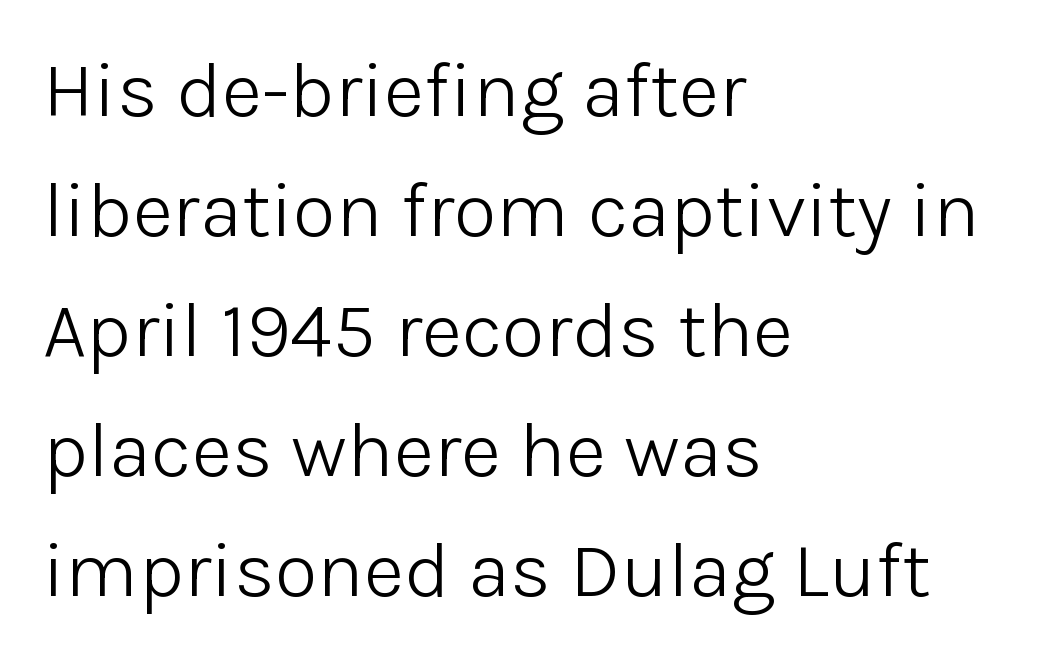
The image shows 79 px light sans-serif type, upright; set left-aligned, normal line spacing (1.52x), normal letter spacing, not underlined; low stroke contrast and a medium x-height.
